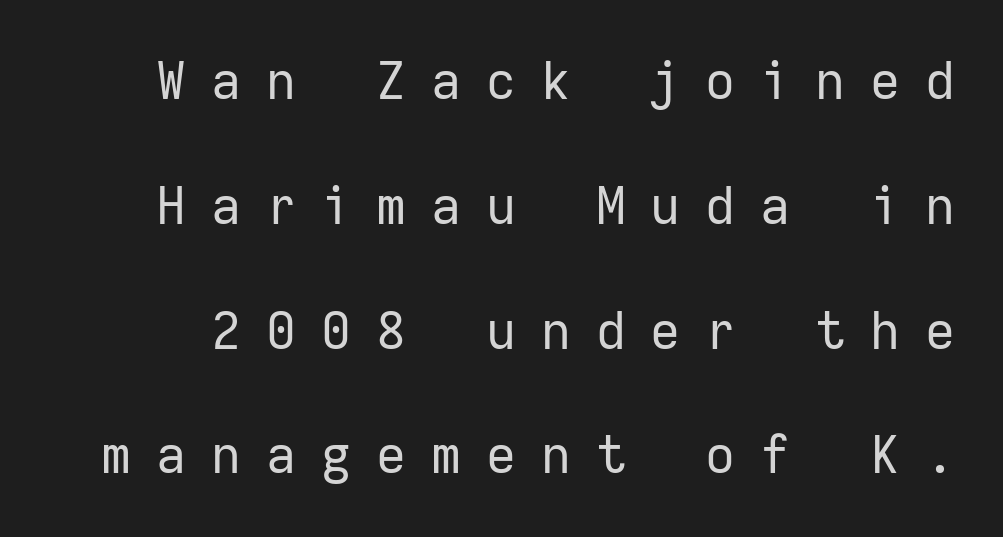
The image shows 52 px regular-weight sans-serif type, upright, monospaced; set loose line spacing (2.4x), unusually wide letter spacing (+0.48 em), not underlined; low stroke contrast and a medium x-height.
